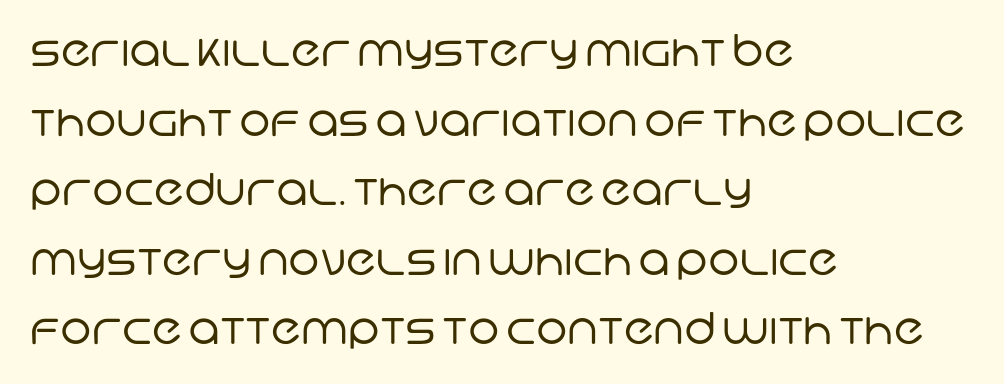
The font sits on the lighter half of the weight spectrum, regular included. Does the leading feel generous? No, just average. Grotesque or geometric, the face here clearly has no serifs. The space beneath each line is pristine and unruled.
